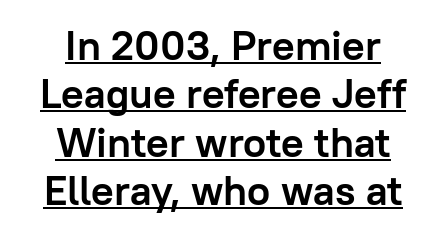
The image shows 42 px semibold sans-serif type, upright; set centered, tight line spacing (1.15x), normal letter spacing, underlined; low stroke contrast and a medium x-height.
